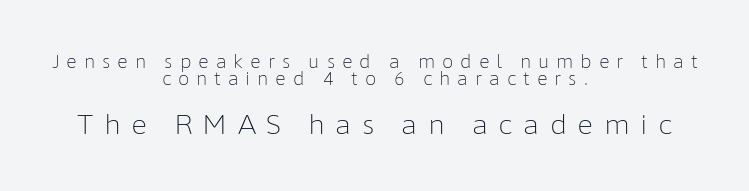
The image shows 27 px text type, upright; set centered, tight line spacing (0.97x), unusually wide letter spacing (+0.38 em), not underlined; the second (bottom) block is 1.5x larger.
